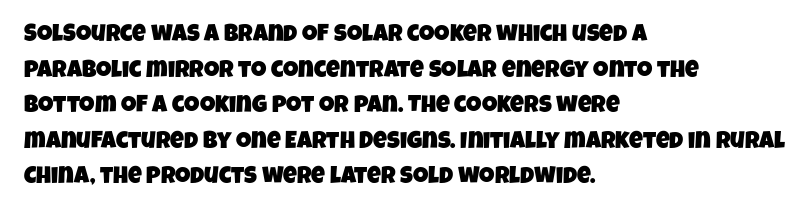
The image shows 24 px text type; set left-aligned, normal line spacing (1.48x), normal letter spacing, not underlined.
